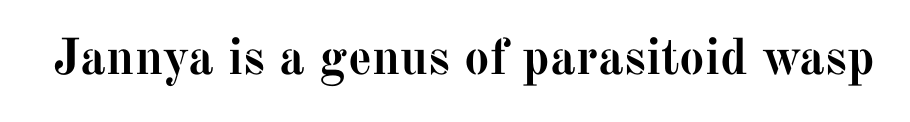
{"serif": "yes", "italic": "no", "bold": "yes", "weight": "semibold", "width": "normal", "stroke_contrast": "medium", "x_height": "medium", "monospaced": "no", "underline": "no", "letter_spacing": "normal", "letter_spacing_em": 0.0, "glyph_px": 51}
